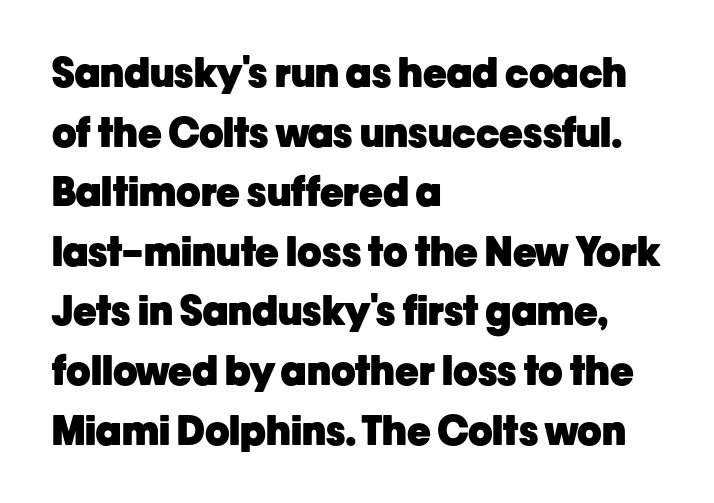
The characters display no serif detailing; their extremities are plain. Descenders hang freely into open space. Visually the block forms a straight wall on the left and a jagged coastline on the right. These lines carry a lot of weight — the face is fully bold. It's the straight-up-and-down kind of type. Nothing unusual about the tracking: characters are spaced as the font intends.
